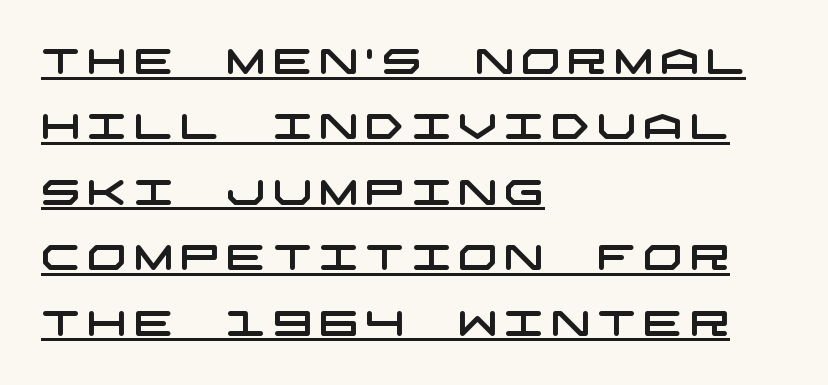
{"serif": "no", "width": "wide", "stroke_contrast": "low", "x_height": "large", "underline": "yes", "align": "left", "line_spacing_ratio": 1.87, "glyph_px": 35}
